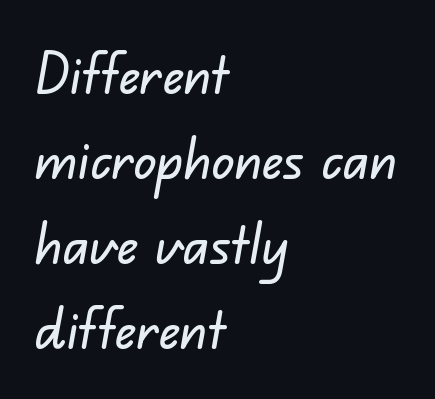
{"serif": "no", "width": "normal", "stroke_contrast": "low", "x_height": "small", "monospaced": "no", "underline": "no", "align": "left", "line_spacing": "normal", "line_spacing_ratio": 1.49, "letter_spacing": "normal", "letter_spacing_em": 0.0, "glyph_px": 57}
